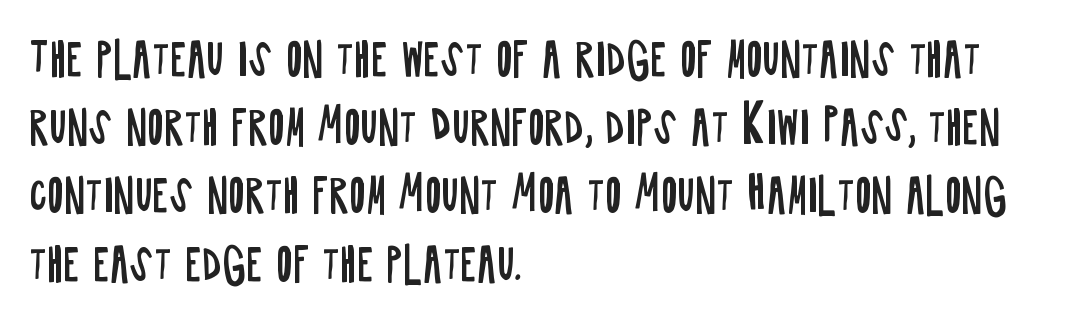
Q: Is the text bold? A: No.
Q: Is the text italic (slanted)? A: No, it is upright.
Q: Is the typeface a serif or a sans-serif typeface? A: Sans-serif.
Q: Is the text underlined? A: No.
Q: How is the paragraph aligned? A: Left-aligned.
Q: Is the spacing between letters normal or unusually wide? A: Normal.
Q: Is the spacing between lines tight, normal or loose? A: Normal.
Q: Width (condensed, normal, or wide)? A: Condensed.
Q: Stroke contrast? A: Low.
Q: x-height? A: Large.
Q: Monospaced? A: No.
